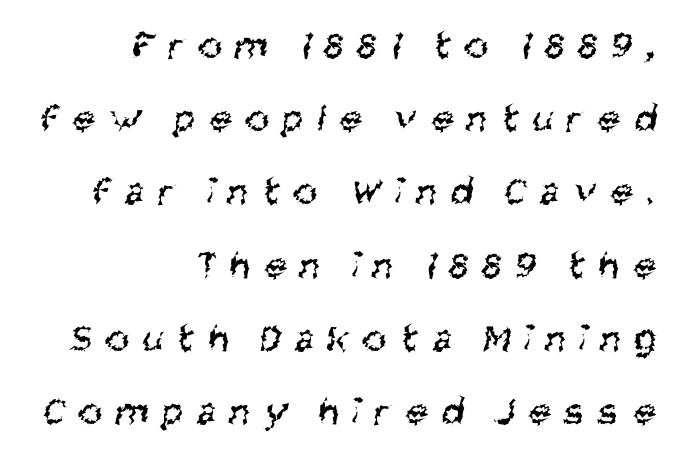
Q: Is the text bold? A: No.
Q: Is the typeface a serif or a sans-serif typeface? A: Sans-serif.
Q: Is the text underlined? A: No.
Q: How is the paragraph aligned? A: Right-aligned.
Q: Is the spacing between letters normal or unusually wide? A: Unusually wide.
Q: Width (condensed, normal, or wide)? A: Condensed.
Q: Stroke contrast? A: Medium.
Q: x-height? A: Large.
Q: Monospaced? A: No.
